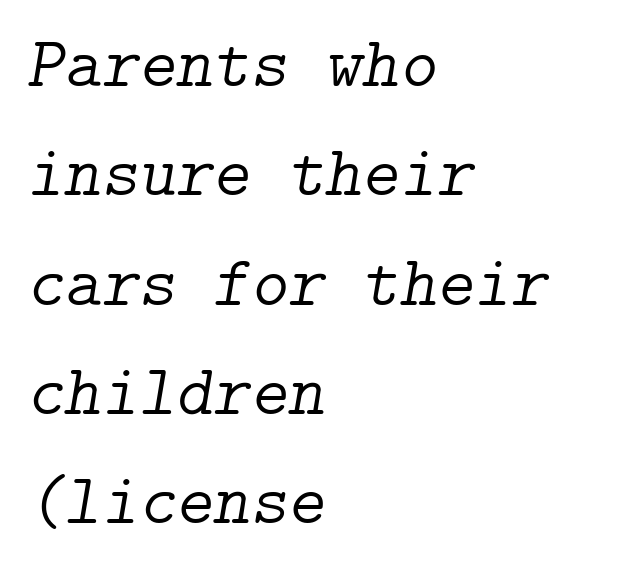
Q: Is the text bold? A: No.
Q: Is the text italic (slanted)? A: Yes, it leans right by about 9 degrees.
Q: Is the typeface a serif or a sans-serif typeface? A: Serif.
Q: Is the text underlined? A: No.
Q: How is the paragraph aligned? A: Left-aligned.
Q: Is the spacing between letters normal or unusually wide? A: Normal.
Q: Is the spacing between lines tight, normal or loose? A: Normal.
Q: Width (condensed, normal, or wide)? A: Normal.
Q: Stroke contrast? A: Low.
Q: x-height? A: Medium.
